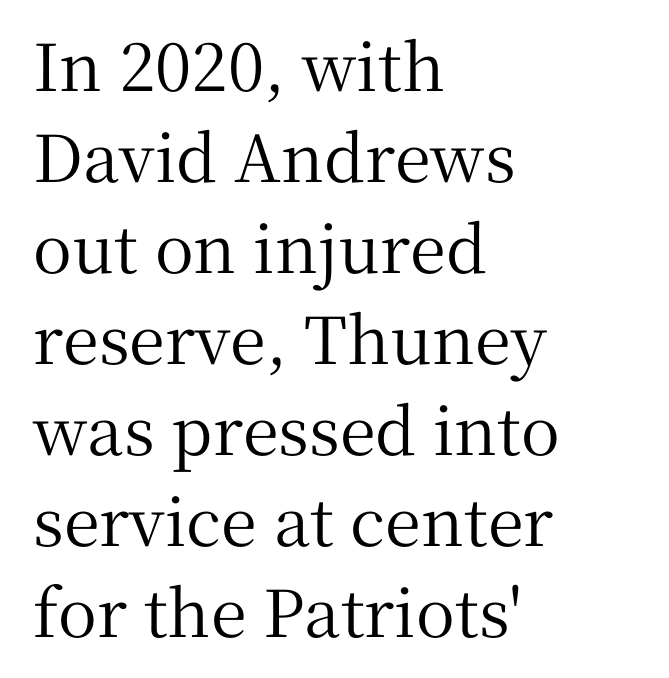
{"serif": "yes", "italic": "no", "width": "normal", "stroke_contrast": "medium", "x_height": "medium", "monospaced": "no", "underline": "no", "align": "left", "line_spacing": "normal", "line_spacing_ratio": 1.4, "letter_spacing": "normal", "letter_spacing_em": 0.0, "glyph_px": 65}
